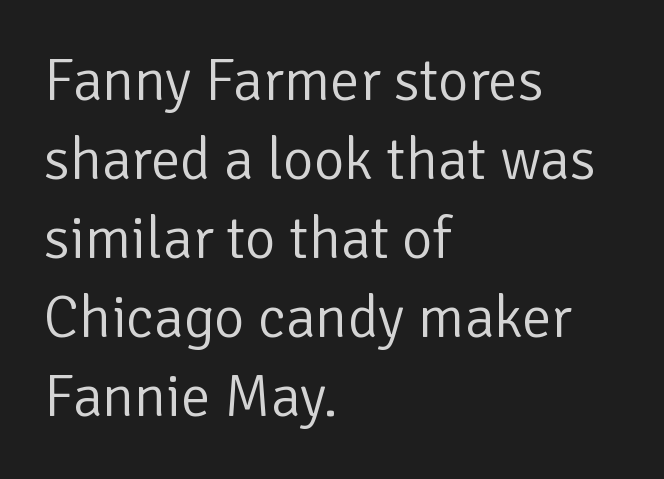
The image shows 59 px light sans-serif type, upright; set left-aligned, normal line spacing (1.34x), normal letter spacing, not underlined; low stroke contrast and a medium x-height.
